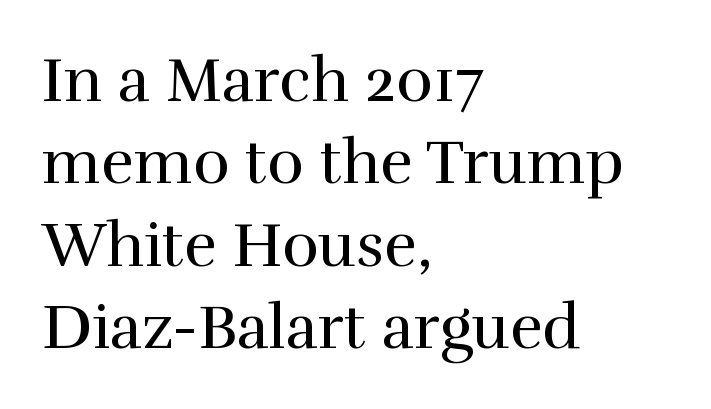
Q: Is the text bold? A: No.
Q: Is the text italic (slanted)? A: No, it is upright.
Q: Is the typeface a serif or a sans-serif typeface? A: Serif.
Q: Is the text underlined? A: No.
Q: How is the paragraph aligned? A: Left-aligned.
Q: Is the spacing between letters normal or unusually wide? A: Normal.
Q: Is the spacing between lines tight, normal or loose? A: Normal.
Q: Width (condensed, normal, or wide)? A: Normal.
Q: x-height? A: Medium.
Q: Monospaced? A: No.
